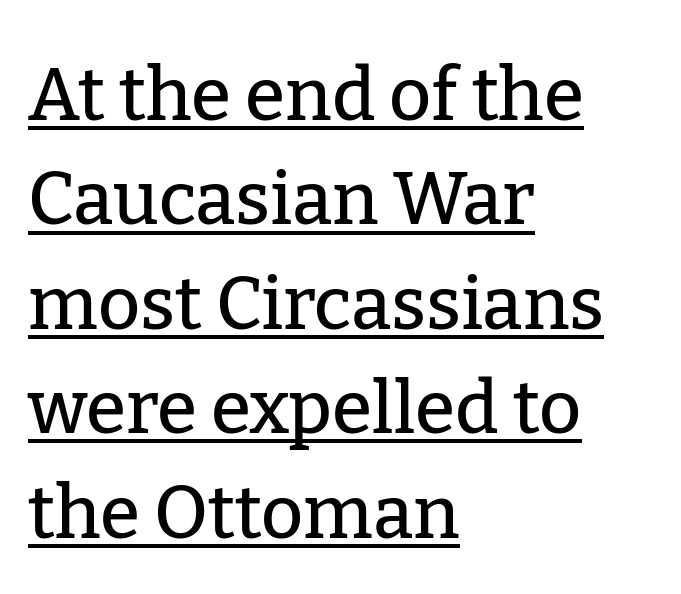
The image shows 73 px serif type, upright; set left-aligned, normal line spacing (1.43x), normal letter spacing, underlined; low stroke contrast and a medium x-height.
